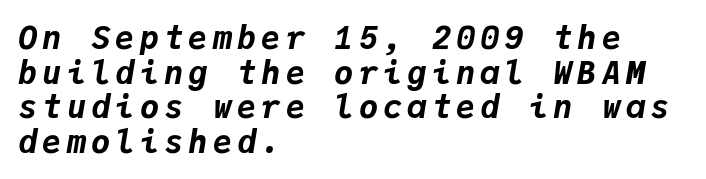
One-word summary of the alignment: left. Stroke thickness is high; the sample reads as a true bold. The vertical gap from one line to the next is small. The typography opts for an oblique posture over an upright one. The area under the type is left untouched. Think of a typewriter: that constant character pitch is what you see here.
